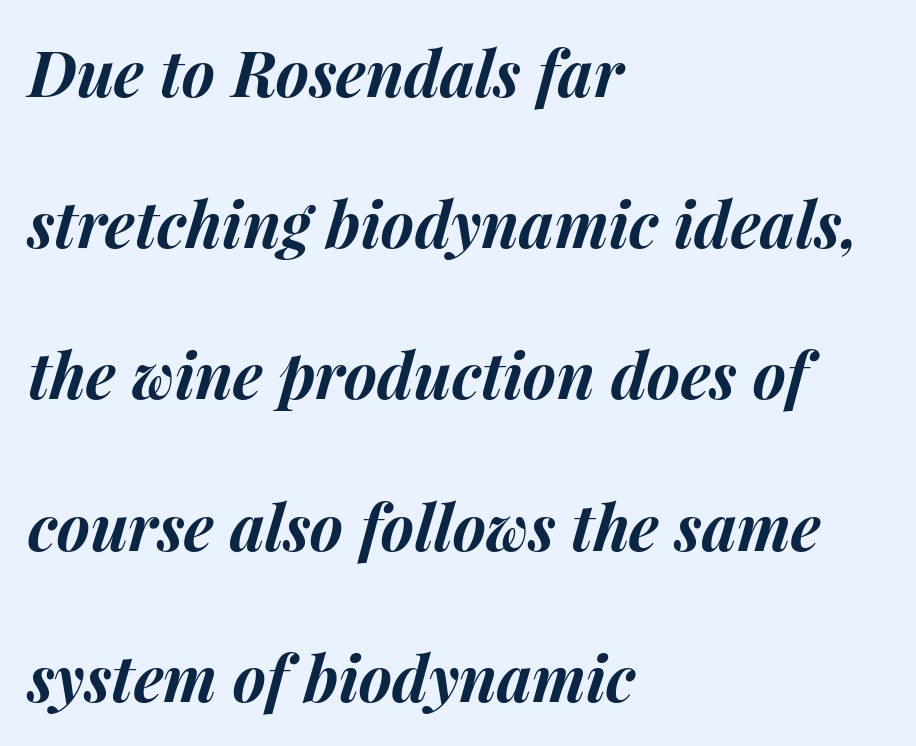
{"italic": "yes", "lean": "right", "slant_degrees": 15, "bold": "yes", "weight": "bold", "width": "normal", "stroke_contrast": "medium", "x_height": "medium", "monospaced": "no", "underline": "no", "align": "left", "line_spacing": "loose", "line_spacing_ratio": 2.4, "letter_spacing": "normal", "letter_spacing_em": 0.0, "glyph_px": 63}
